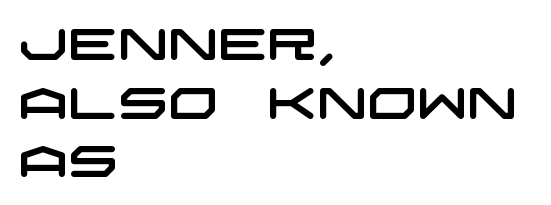
The passage shown is typeset with a sans-serif family. Does the leading feel generous? No, just average. Just letters on the line, the space beneath them empty. Left-aligned paragraph, ragged on the right. Look at the tracking — it's just the regular setting, nothing added.
